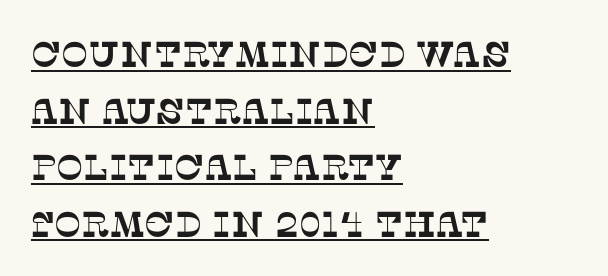
{"serif": "yes", "width": "normal", "stroke_contrast": "low", "x_height": "large", "monospaced": "no", "underline": "yes", "align": "left", "line_spacing": "normal", "line_spacing_ratio": 1.57, "letter_spacing": "normal", "letter_spacing_em": 0.0, "glyph_px": 36}
